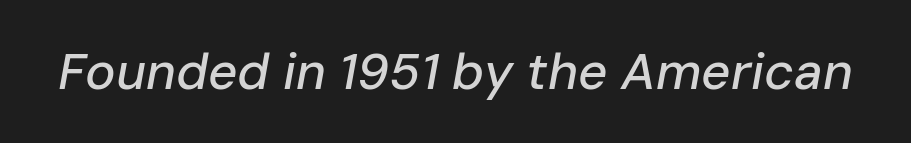
{"italic": "yes", "lean": "right", "slant_degrees": 10, "width": "normal", "stroke_contrast": "low", "x_height": "medium", "monospaced": "no", "underline": "no", "letter_spacing": "normal", "letter_spacing_em": 0.0, "glyph_px": 51}
